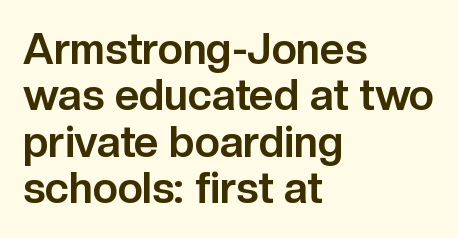
{"serif": "no", "italic": "no", "bold": "yes", "weight": "bold", "width": "normal", "stroke_contrast": "low", "x_height": "medium", "monospaced": "no", "underline": "no", "align": "left", "line_spacing": "tight", "line_spacing_ratio": 1.08, "letter_spacing": "normal", "letter_spacing_em": 0.0, "glyph_px": 43}
